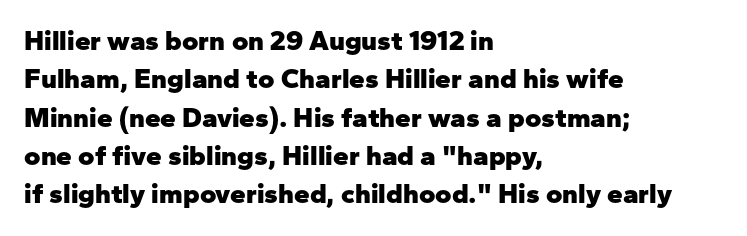
{"serif": "no", "italic": "no", "bold": "yes", "weight": "heavy", "width": "normal", "stroke_contrast": "low", "x_height": "medium", "monospaced": "no", "underline": "no", "align": "left", "line_spacing": "normal", "line_spacing_ratio": 1.37, "letter_spacing": "normal", "letter_spacing_em": 0.0, "glyph_px": 28}
